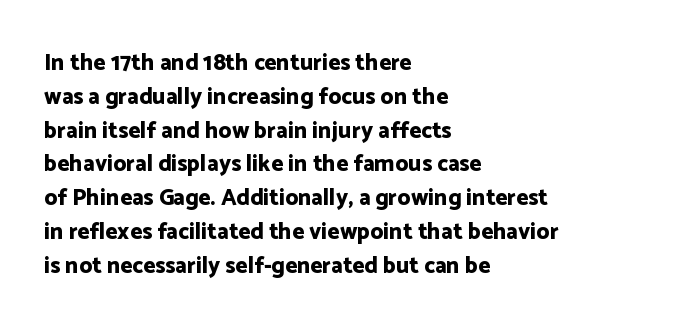
The image shows 23 px bold type, upright; set left-aligned, normal line spacing (1.47x), normal letter spacing, not underlined.
